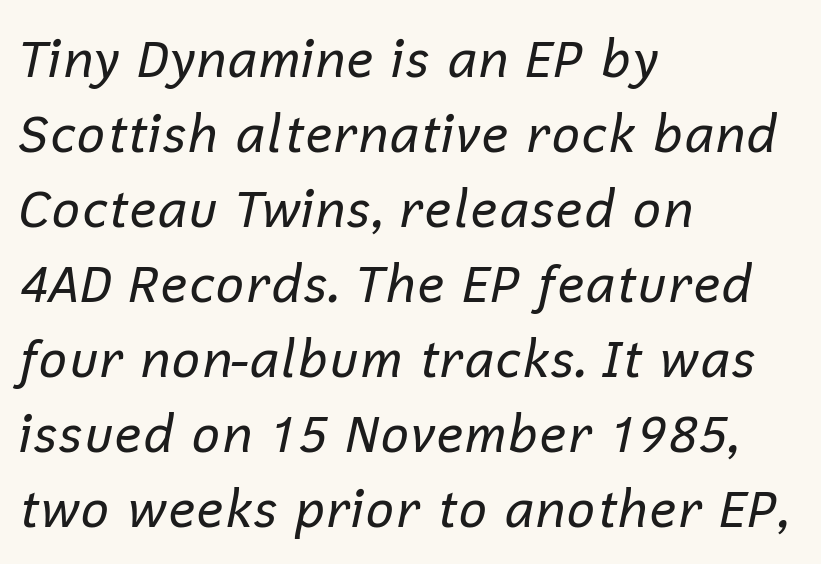
{"italic": "yes", "lean": "right", "slant_degrees": 12, "bold": "no", "weight": "regular", "width": "normal", "stroke_contrast": "low", "x_height": "medium", "monospaced": "no", "underline": "no", "align": "left", "line_spacing": "normal", "line_spacing_ratio": 1.47, "letter_spacing": "normal", "letter_spacing_em": 0.0, "glyph_px": 51}
